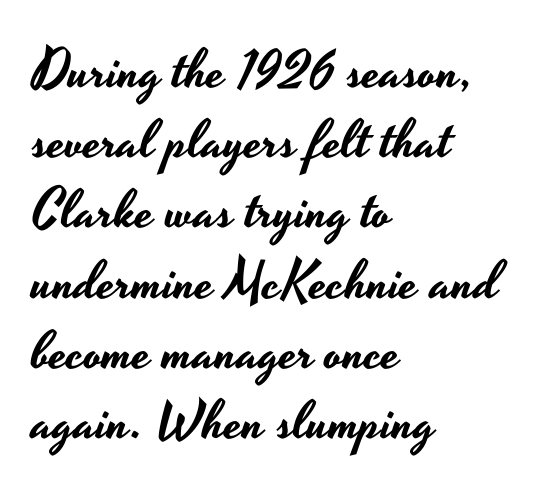
The image shows 54 px wide sans-serif type; set left-aligned, normal line spacing (1.3x), normal letter spacing, not underlined; low stroke contrast and a small x-height.
